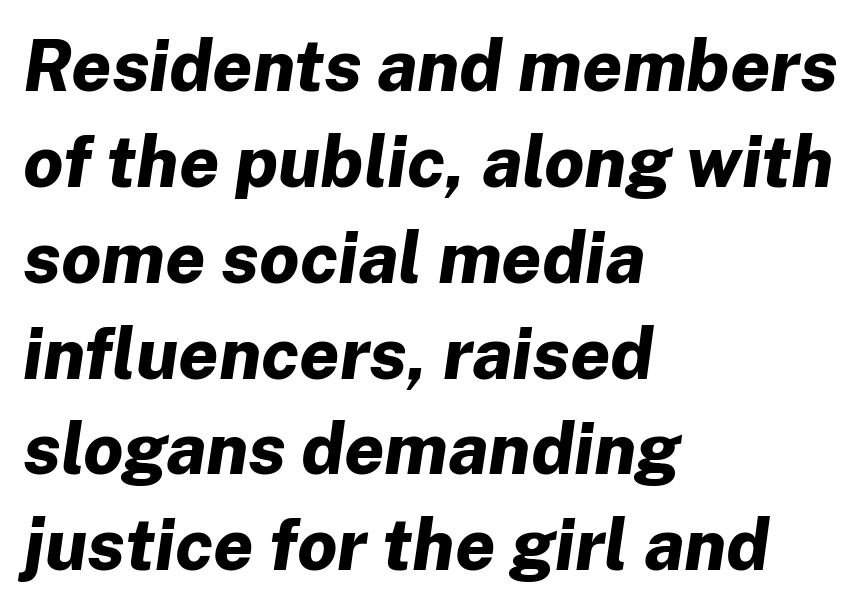
Q: Is the text bold? A: Yes.
Q: Is the text italic (slanted)? A: Yes, it leans right by about 8 degrees.
Q: Is the text underlined? A: No.
Q: How is the paragraph aligned? A: Left-aligned.
Q: Is the spacing between letters normal or unusually wide? A: Normal.
Q: Is the spacing between lines tight, normal or loose? A: Normal.
Q: Width (condensed, normal, or wide)? A: Normal.
Q: Stroke contrast? A: Low.
Q: x-height? A: Medium.
Q: Monospaced? A: No.
